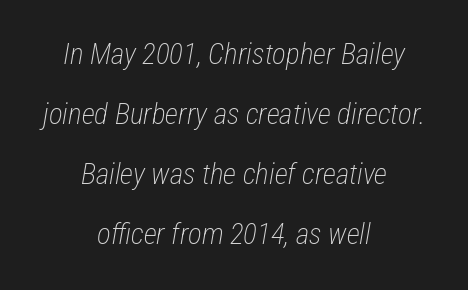
The glyphs look as if they've been sheared to an angle. The rendering uses a large line-height, opening up the rows. A typesetter would call this zero additional tracking. This sample has the flowing, uneven cadence of proportional lettering. Glance below the letters and you will spot only blank space. One-word summary of the alignment: center.
